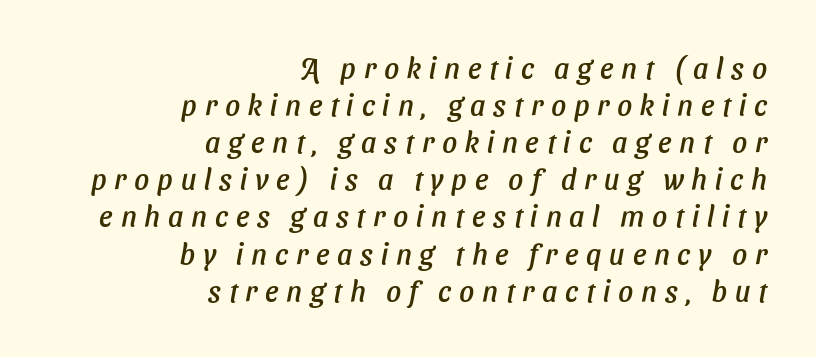
Q: Is the typeface a serif or a sans-serif typeface? A: Serif.
Q: Is the text underlined? A: No.
Q: How is the paragraph aligned? A: Right-aligned.
Q: Is the spacing between letters normal or unusually wide? A: Unusually wide.
Q: Is the spacing between lines tight, normal or loose? A: Normal.
Q: Width (condensed, normal, or wide)? A: Normal.
Q: Stroke contrast? A: Low.
Q: x-height? A: Medium.
Q: Monospaced? A: No.
